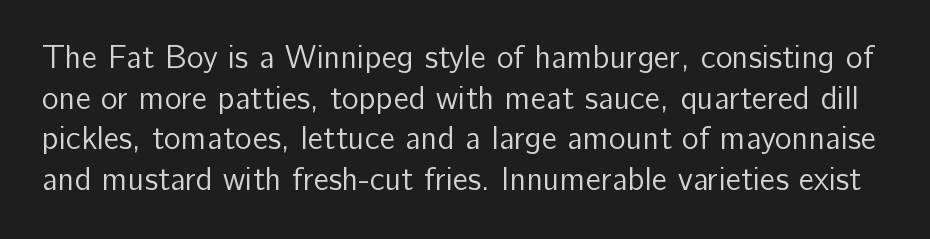
Q: Is the text bold? A: No.
Q: Is the text italic (slanted)? A: No, it is upright.
Q: Is the typeface a serif or a sans-serif typeface? A: Sans-serif.
Q: Is the text underlined? A: No.
Q: Is the spacing between letters normal or unusually wide? A: Normal.
Q: Is the spacing between lines tight, normal or loose? A: Normal.
Q: Width (condensed, normal, or wide)? A: Normal.
Q: Stroke contrast? A: Low.
Q: x-height? A: Medium.
Q: Monospaced? A: No.
